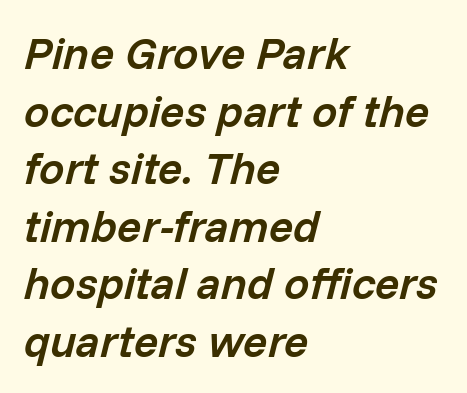
The specimen omits any rule beneath the text block's lines. Italic: yes, the glyphs are oblique. Horizontally, the lines are justified to the leading edge only. Firm but not heavy-handed strokes: this text is semibold. Interline gaps are of average width in this sample.
